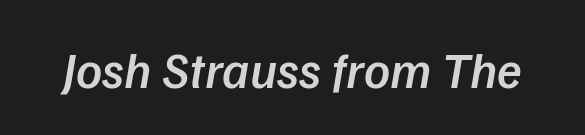
The image shows 51 px semibold type, italic (leaning right); set normal letter spacing, not underlined; low stroke contrast and a medium x-height.
